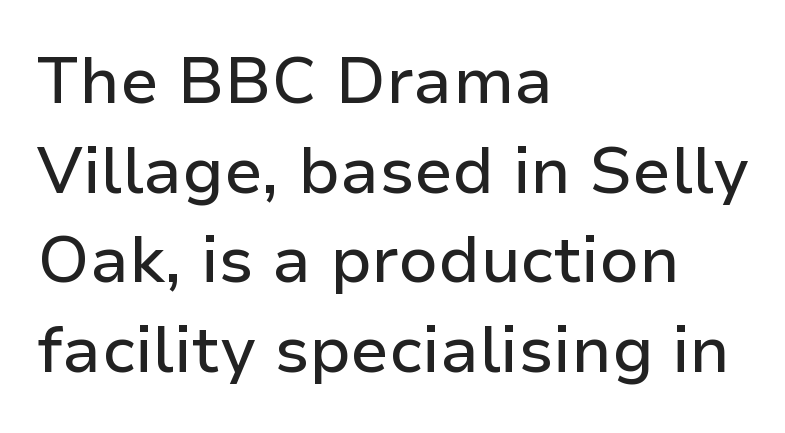
I'd call this a sans setting — the letters go barefoot. Looks like regular typesetting: each glyph gets only the width it needs. Leading matches the norm, producing a regular column. Clear beneath every line of the passage. Do the letters lean? They stand straight. Alignment: flush left.
